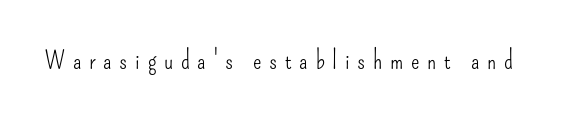
The image shows 25 px text type, upright; set unusually wide letter spacing (+0.31 em), not underlined.
